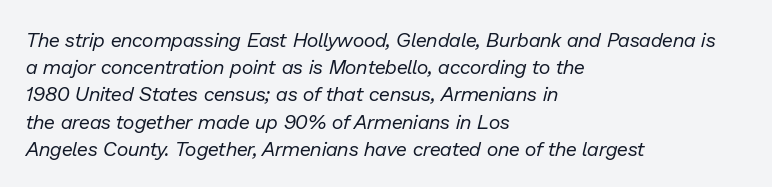
The image shows 20 px text type, italic (leaning right); set left-aligned, normal line spacing (1.36x), normal letter spacing, not underlined.
